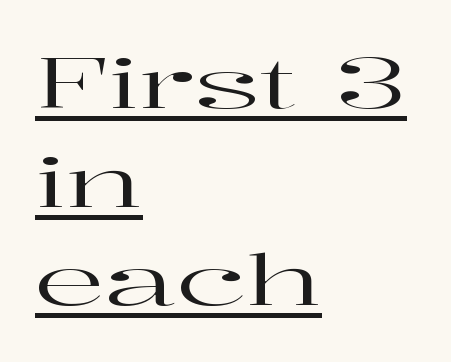
The image shows 69 px wide serif type, upright; set left-aligned, normal line spacing (1.43x), normal letter spacing, underlined; high stroke contrast and a medium x-height.
